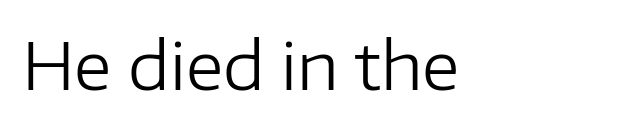
Q: Is the text bold? A: No.
Q: Is the text italic (slanted)? A: No, it is upright.
Q: Is the typeface a serif or a sans-serif typeface? A: Sans-serif.
Q: Is the text underlined? A: No.
Q: How is the paragraph aligned? A: Left-aligned.
Q: Is the spacing between letters normal or unusually wide? A: Normal.
Q: Width (condensed, normal, or wide)? A: Normal.
Q: Stroke contrast? A: Low.
Q: x-height? A: Medium.
Q: Monospaced? A: No.
